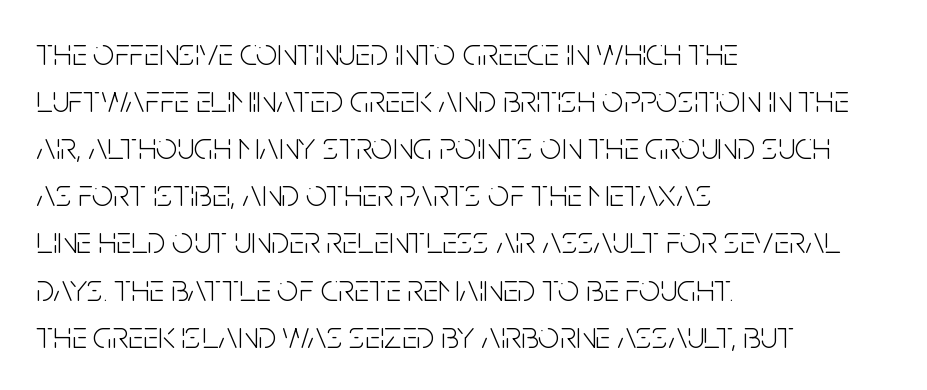
{"serif": "no", "italic": "no", "bold": "no", "weight": "light", "width": "condensed", "stroke_contrast": "low", "x_height": "large", "monospaced": "no", "underline": "no", "align": "left", "line_spacing_ratio": 1.24, "letter_spacing": "normal", "letter_spacing_em": 0.0, "glyph_px": 38}
